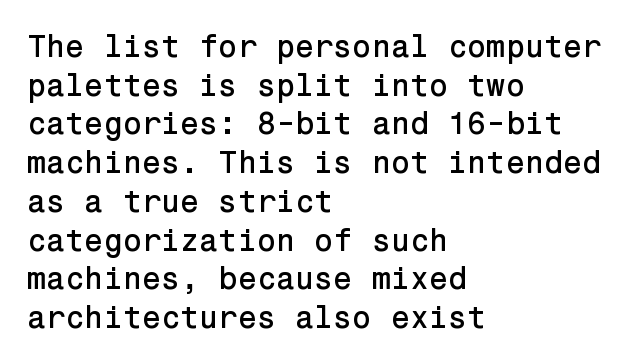
The string is rendered with underlining switched off. The rendering uses a moderate line-height, typical for paragraphs. Left-aligned paragraph, ragged on the right. Observe the ordinary spacing: letters are neighbours, not strangers.
